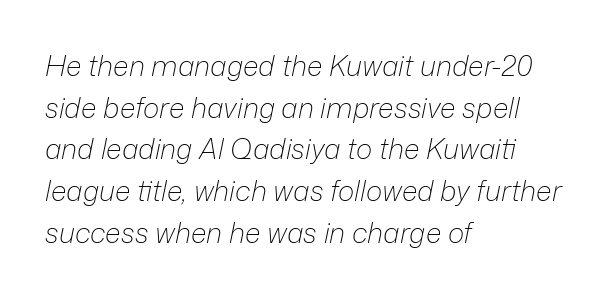
Q: Is the text bold? A: No.
Q: Is the text italic (slanted)? A: Yes, it leans right by about 12 degrees.
Q: Is the text underlined? A: No.
Q: How is the paragraph aligned? A: Left-aligned.
Q: Is the spacing between letters normal or unusually wide? A: Normal.
Q: Is the spacing between lines tight, normal or loose? A: Normal.
Q: Width (condensed, normal, or wide)? A: Normal.
Q: Stroke contrast? A: Low.
Q: x-height? A: Medium.
Q: Monospaced? A: No.
